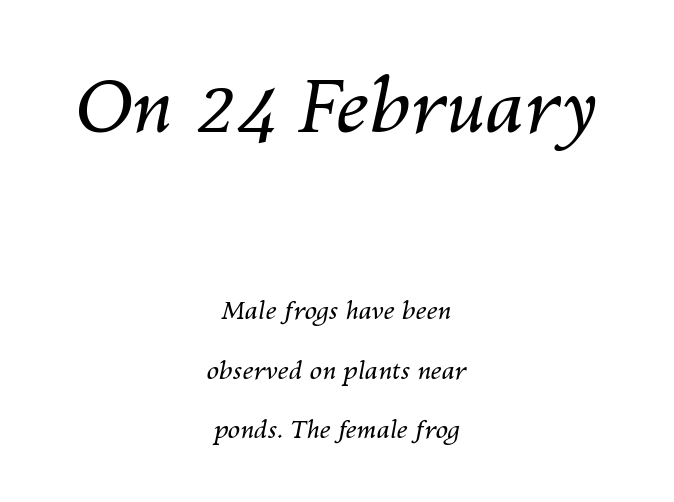
The image shows 75 px regular-weight type, italic (leaning right); set centered, loose line spacing (2.38x), normal letter spacing, not underlined; the first (top) block is 3.0x larger; medium stroke contrast and a medium x-height.
